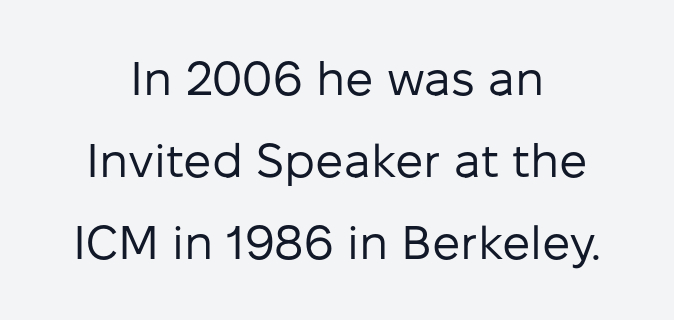
When letters stand straight like this, we call the style roman or upright. Compared with a flush-left layout, this one balances lines on the center instead. Letters rest on an invisible, unmarked baseline. Spacing between characters is what you'd get straight out of the box.
